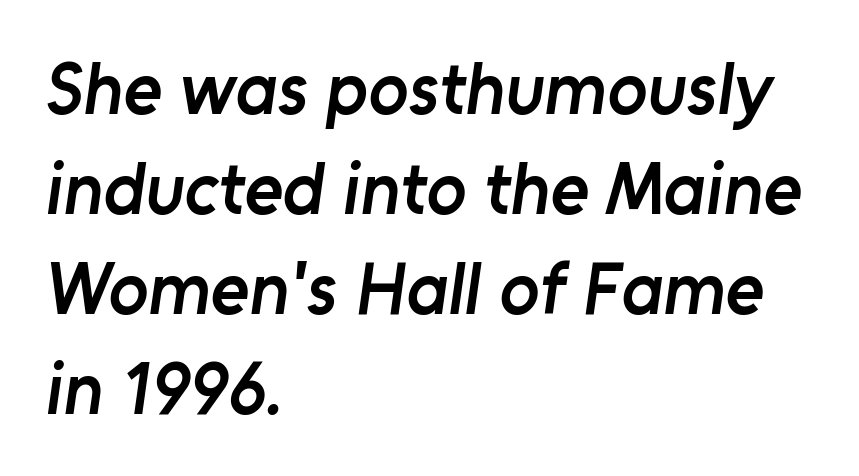
If you drew a ruler down the left edge, every line would touch it. The letters carry no serifs — their stems end cleanly without finishing strokes. The passage shown is typed in a proportional face where columns would drift. Check under the words: just untouched page.
